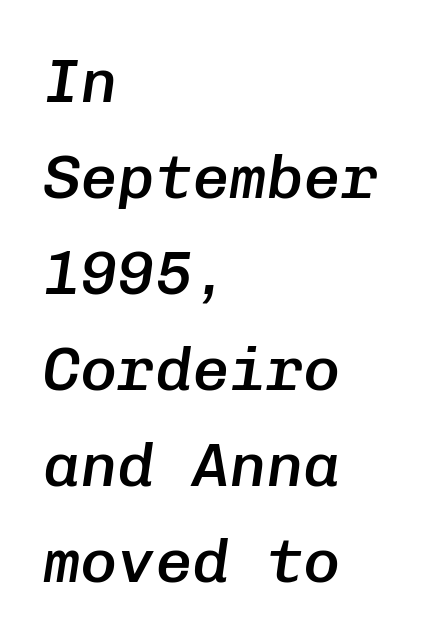
The image shows 62 px semibold type, italic (leaning right), monospaced; set left-aligned, normal line spacing (1.55x), normal letter spacing, not underlined; low stroke contrast and a medium x-height.
